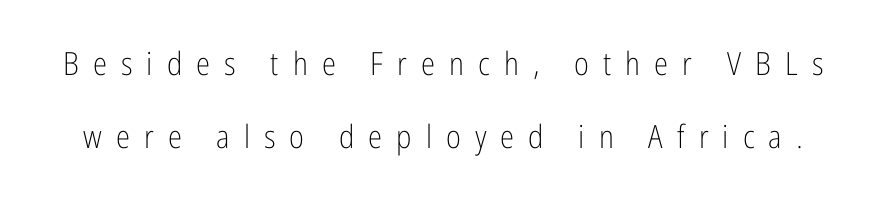
The image shows 32 px light, condensed sans-serif type, upright; set loose line spacing (2.29x), unusually wide letter spacing (+0.44 em), not underlined; low stroke contrast and a medium x-height.
